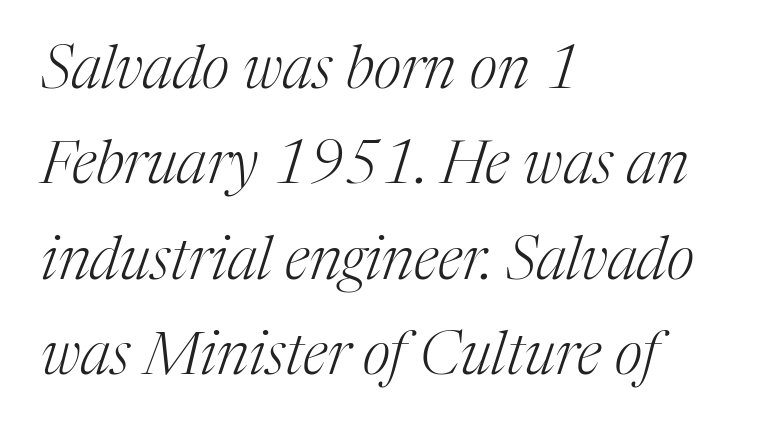
The image shows 60 px light serif type, italic (leaning right); set left-aligned, normal line spacing (1.59x), normal letter spacing, not underlined; medium stroke contrast and a medium x-height.
